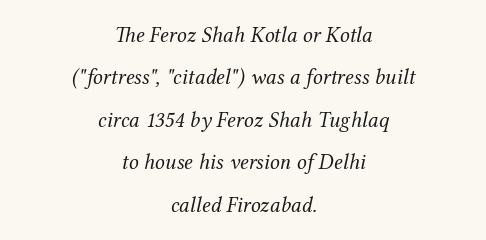
Each new line begins a long way beneath the previous one. The typesetter chose a symmetrical, centered arrangement here. Clear beneath every line of the passage. Stroke thickness stays within the range of a standard reading face or lighter. Observe the ordinary spacing: letters are neighbours, not strangers.
